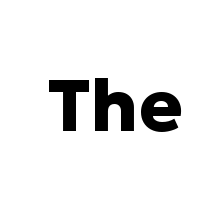
{"serif": "no", "italic": "no", "bold": "yes", "weight": "heavy", "width": "normal", "stroke_contrast": "low", "x_height": "medium", "monospaced": "no", "underline": "no", "letter_spacing": "normal", "letter_spacing_em": 0.0, "glyph_px": 73}
